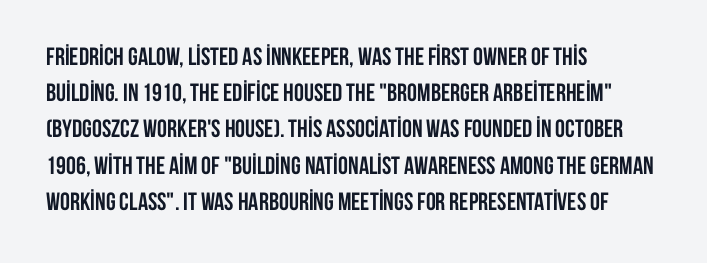
The image shows 25 px bold type, upright; set left-aligned, normal line spacing (1.45x), normal letter spacing, not underlined.
